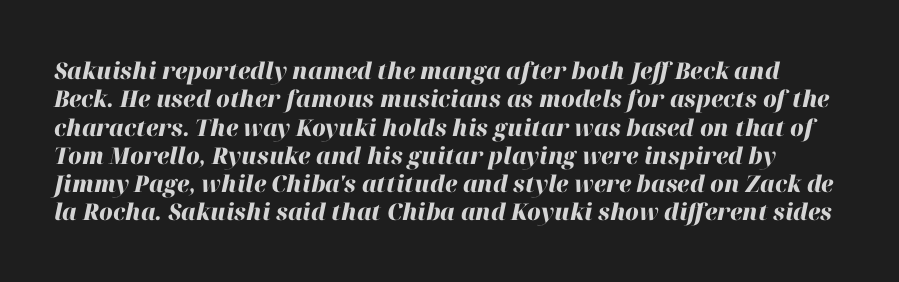
The image shows 23 px bold type, italic (leaning right); set line spacing 1.23x, normal letter spacing, not underlined.
